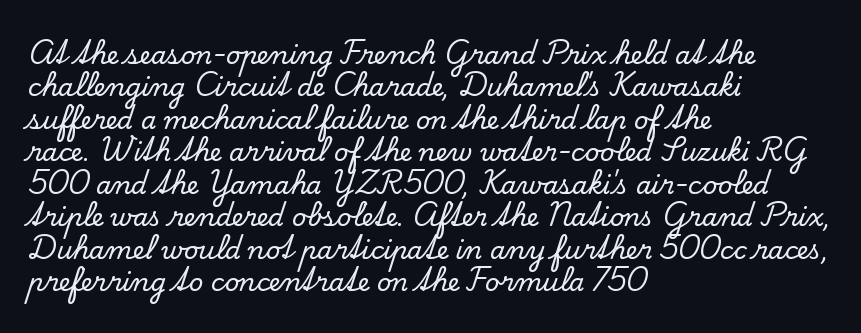
Is there much room between lines? A standard amount, neither cramped nor airy. The passage shown is not underscored anywhere. Visually the block forms a straight wall on the left and a jagged coastline on the right. This rendering leaves character spacing at its baseline value.
